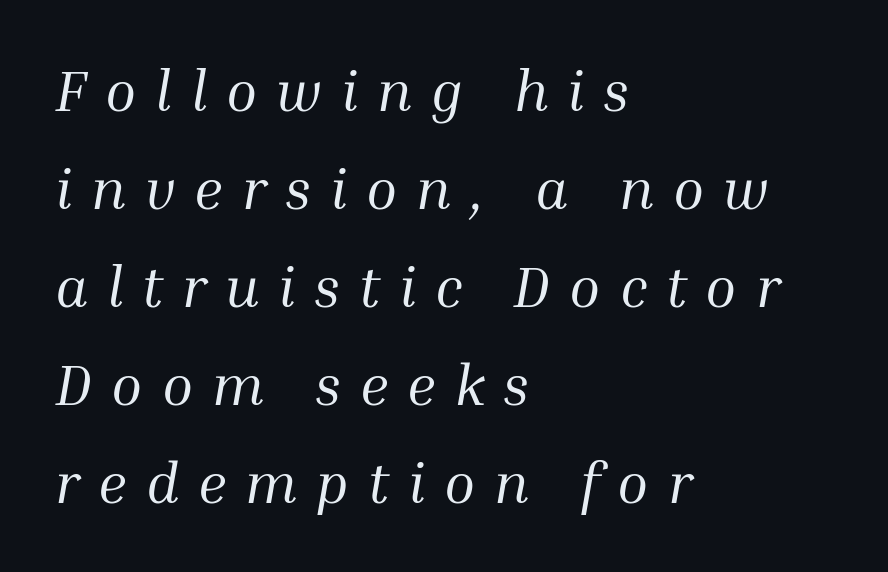
Just letters on the line, the space beneath them empty. The typeface has the unassuming heft of standard copy or less. Character widths vary here, with narrow letters taking less room than wide ones. A classic flush-left, rag-right setting is used for this passage. It's the slanting kind of type.
